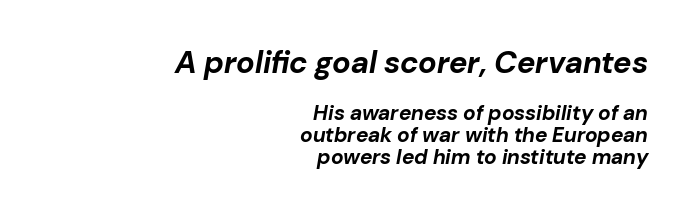
Q: Is the text bold? A: Yes.
Q: Is the text italic (slanted)? A: Yes, it leans right by about 10 degrees.
Q: Is the text underlined? A: No.
Q: How is the paragraph aligned? A: Right-aligned.
Q: Is the spacing between letters normal or unusually wide? A: Normal.
Q: Is the spacing between lines tight, normal or loose? A: Tight.
Q: Which block of text is set in a larger size, the first (top) or the second (bottom)? A: The first (top) one.
Q: Width (condensed, normal, or wide)? A: Normal.
Q: Stroke contrast? A: Low.
Q: x-height? A: Medium.
Q: Monospaced? A: No.
